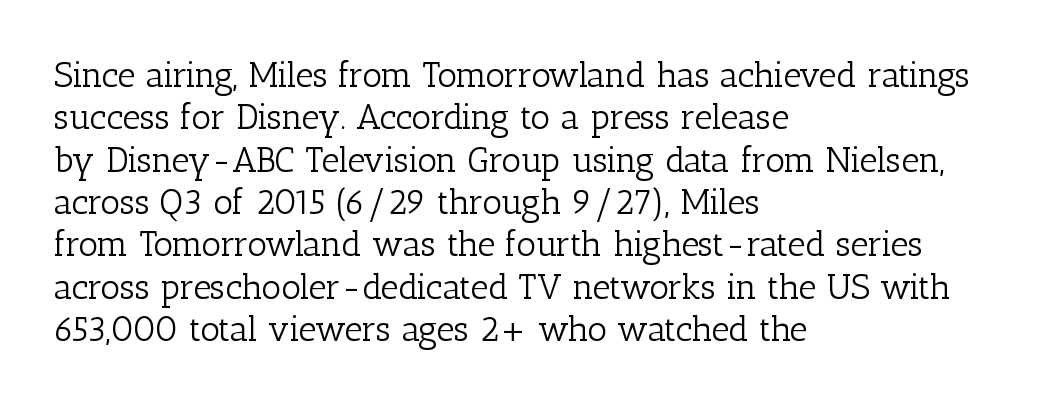
{"serif": "yes", "italic": "no", "bold": "no", "weight": "light", "width": "normal", "stroke_contrast": "low", "x_height": "medium", "monospaced": "no", "underline": "no", "align": "left", "line_spacing_ratio": 1.21, "letter_spacing": "normal", "letter_spacing_em": 0.0, "glyph_px": 35}
